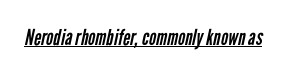
The image shows 22 px text type; set normal letter spacing, underlined.
